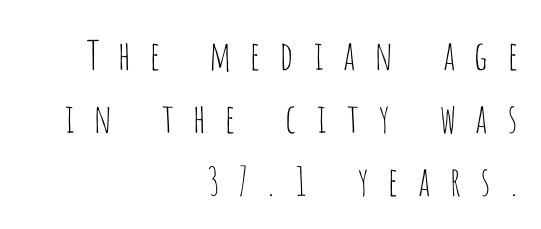
{"serif": "no", "italic": "no", "bold": "no", "weight": "thin", "width": "condensed", "stroke_contrast": "low", "x_height": "large", "monospaced": "no", "underline": "no", "align": "right", "line_spacing": "normal", "line_spacing_ratio": 1.57, "letter_spacing": "wide", "letter_spacing_em": 0.43, "glyph_px": 40}
